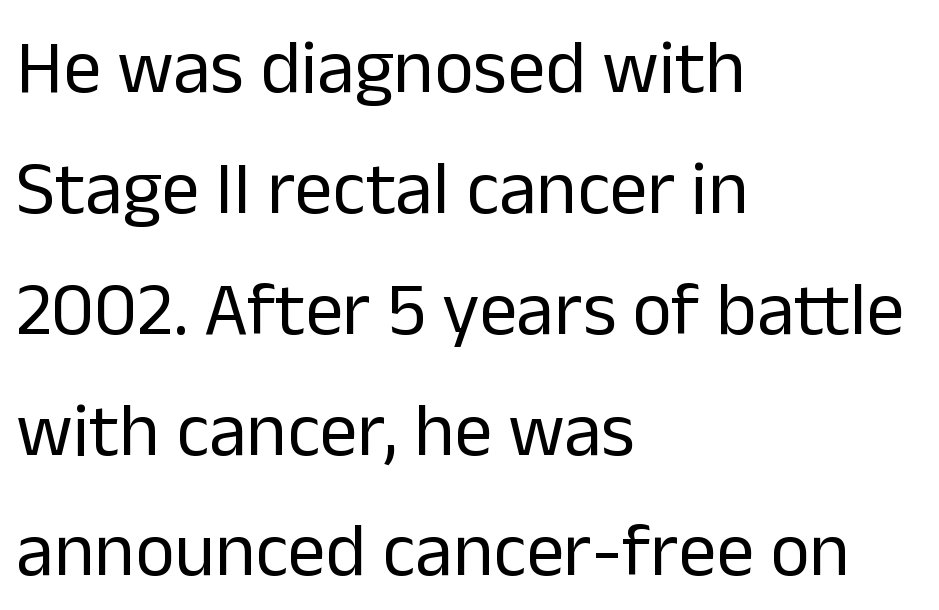
Q: Is the text bold? A: No.
Q: Is the text italic (slanted)? A: No, it is upright.
Q: Is the typeface a serif or a sans-serif typeface? A: Sans-serif.
Q: Is the text underlined? A: No.
Q: How is the paragraph aligned? A: Left-aligned.
Q: Is the spacing between letters normal or unusually wide? A: Normal.
Q: Is the spacing between lines tight, normal or loose? A: Normal.
Q: Width (condensed, normal, or wide)? A: Normal.
Q: Stroke contrast? A: Low.
Q: x-height? A: Medium.
Q: Monospaced? A: No.
